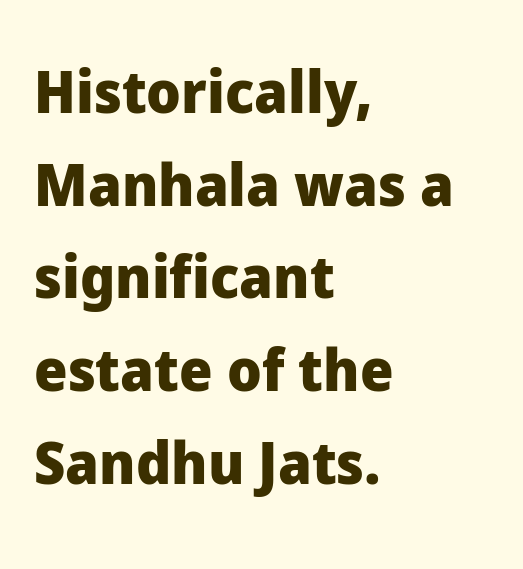
The image shows 59 px heavy sans-serif type, upright; set left-aligned, normal line spacing (1.57x), normal letter spacing, not underlined; low stroke contrast and a medium x-height.
